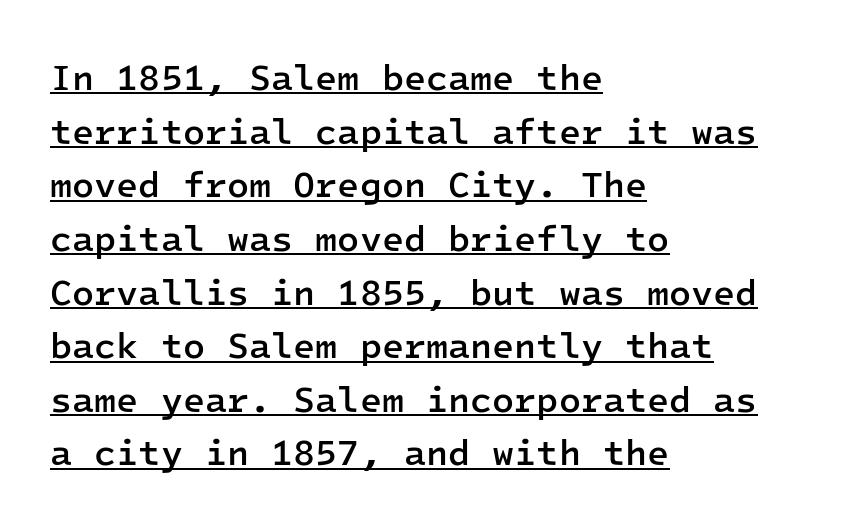
Q: Is the text bold? A: Semi-bold.
Q: Is the text italic (slanted)? A: No, it is upright.
Q: Is the typeface a serif or a sans-serif typeface? A: Sans-serif.
Q: Is the text underlined? A: Yes.
Q: How is the paragraph aligned? A: Left-aligned.
Q: Is the spacing between letters normal or unusually wide? A: Normal.
Q: Is the spacing between lines tight, normal or loose? A: Normal.
Q: Width (condensed, normal, or wide)? A: Normal.
Q: Stroke contrast? A: Low.
Q: x-height? A: Medium.
Q: Monospaced? A: Yes.
